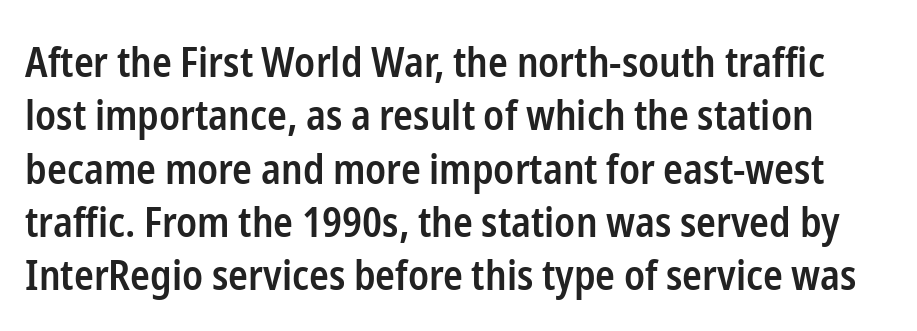
{"serif": "no", "italic": "no", "bold": "semi", "weight": "semibold", "width": "condensed", "stroke_contrast": "low", "x_height": "medium", "monospaced": "no", "underline": "no", "line_spacing": "normal", "line_spacing_ratio": 1.3, "letter_spacing": "normal", "letter_spacing_em": 0.0, "glyph_px": 41}
